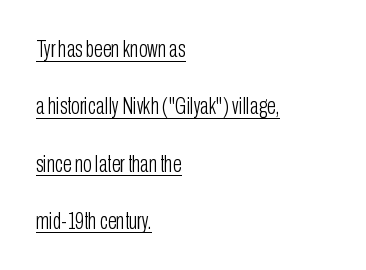
{"italic": "no", "bold": "no", "underline": "yes", "align": "left", "line_spacing": "loose", "line_spacing_ratio": 2.49, "letter_spacing": "normal", "letter_spacing_em": 0.0, "glyph_px": 23}
